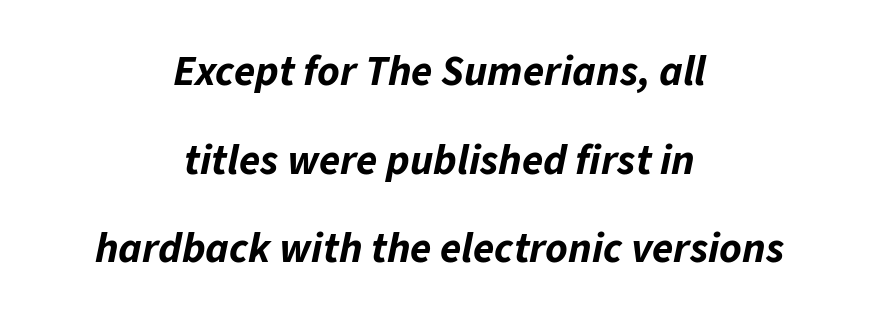
{"italic": "yes", "lean": "right", "slant_degrees": 11, "bold": "yes", "weight": "bold", "width": "normal", "stroke_contrast": "low", "x_height": "medium", "monospaced": "no", "underline": "no", "align": "center", "line_spacing": "loose", "line_spacing_ratio": 2.06, "letter_spacing": "normal", "letter_spacing_em": 0.0, "glyph_px": 43}
